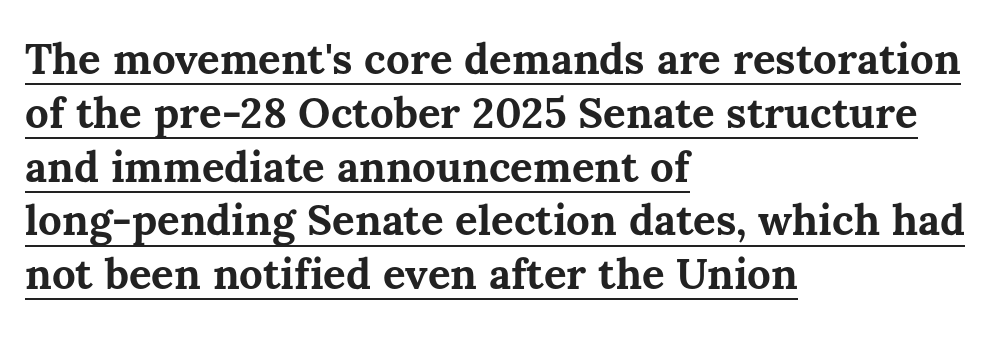
Each line of the rendering has a horizontal stroke beneath the glyphs. Stroke thickness is high; the sample reads as a true bold. The passage shown stacks its lines at a standard gap. Is this a fixed-width face? No — the glyphs have proportional, varying widths. Where is the straight margin? On the left.
